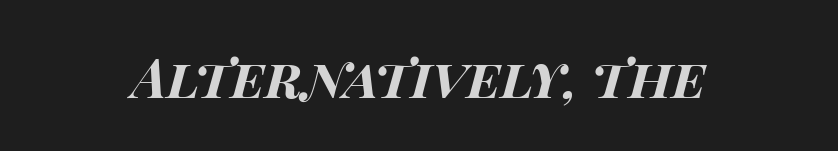
Q: Is the text bold? A: Yes.
Q: Is the text italic (slanted)? A: Yes, it leans right by about 14 degrees.
Q: Is the text underlined? A: No.
Q: Is the spacing between letters normal or unusually wide? A: Normal.
Q: Width (condensed, normal, or wide)? A: Wide.
Q: Stroke contrast? A: High.
Q: x-height? A: Large.
Q: Monospaced? A: No.
